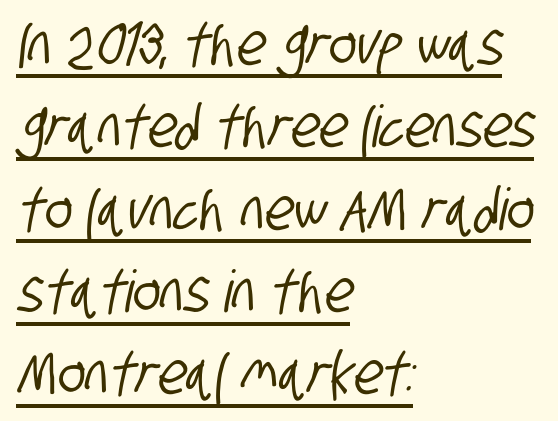
{"serif": "no", "width": "condensed", "stroke_contrast": "low", "x_height": "large", "monospaced": "no", "underline": "yes", "align": "left", "line_spacing": "normal", "line_spacing_ratio": 1.42, "letter_spacing": "normal", "letter_spacing_em": 0.0, "glyph_px": 58}
